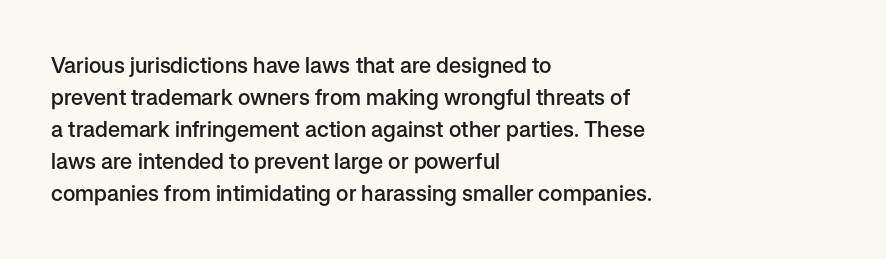
The image shows 22 px text type, upright; set left-aligned, normal line spacing (1.46x), normal letter spacing, not underlined.
